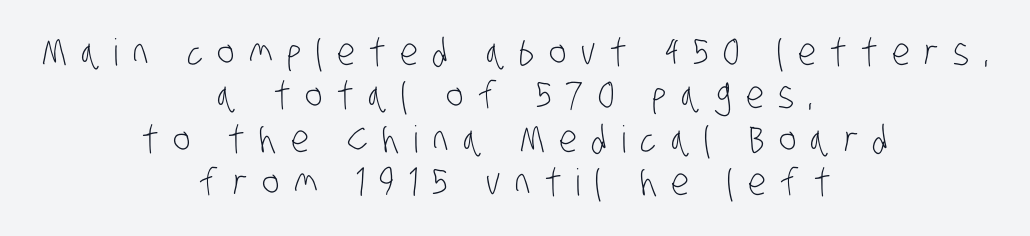
The image shows 37 px light, condensed sans-serif type; set centered, line spacing 1.17x, unusually wide letter spacing (+0.39 em), not underlined; low stroke contrast and a large x-height.
